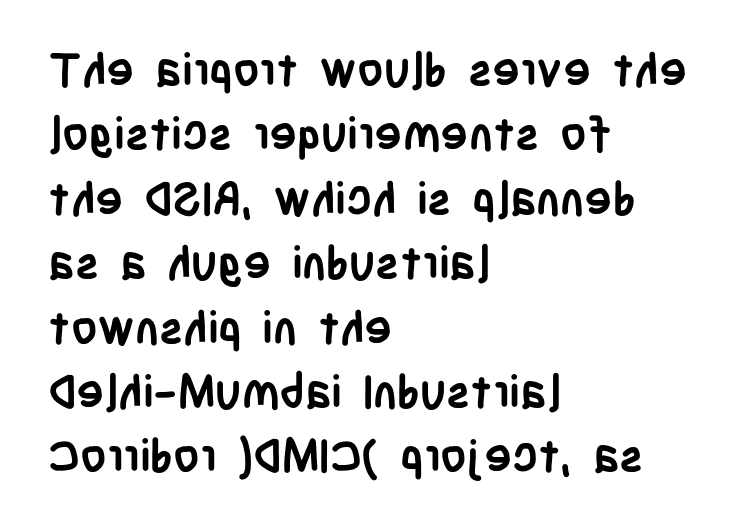
Looks like regular typesetting: each glyph gets only the width it needs. The typeface chosen for these lines omits serifs. Rows of type keep a routine distance in the vertical direction. Default kerning and tracking; the words read as compact shapes. Posture: straight, roman, zero tilt.
